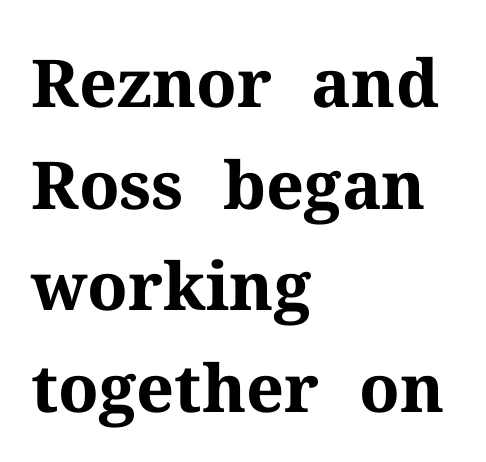
The image shows 66 px bold serif type, upright; set left-aligned, normal line spacing (1.54x), normal letter spacing, not underlined; medium stroke contrast and a medium x-height.
